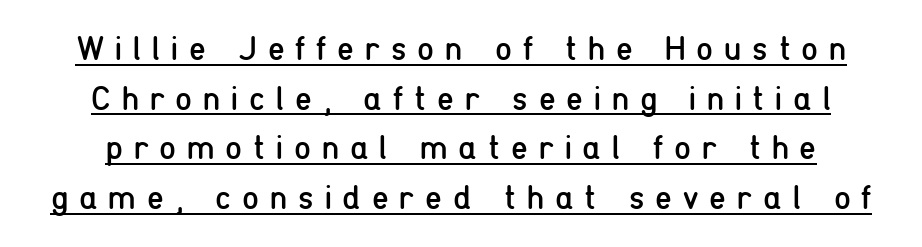
Q: Is the text bold? A: No.
Q: Is the text italic (slanted)? A: No, it is upright.
Q: Is the typeface a serif or a sans-serif typeface? A: Sans-serif.
Q: Is the text underlined? A: Yes.
Q: Is the spacing between letters normal or unusually wide? A: Unusually wide.
Q: Is the spacing between lines tight, normal or loose? A: Normal.
Q: Width (condensed, normal, or wide)? A: Condensed.
Q: Stroke contrast? A: Low.
Q: x-height? A: Medium.
Q: Monospaced? A: No.
